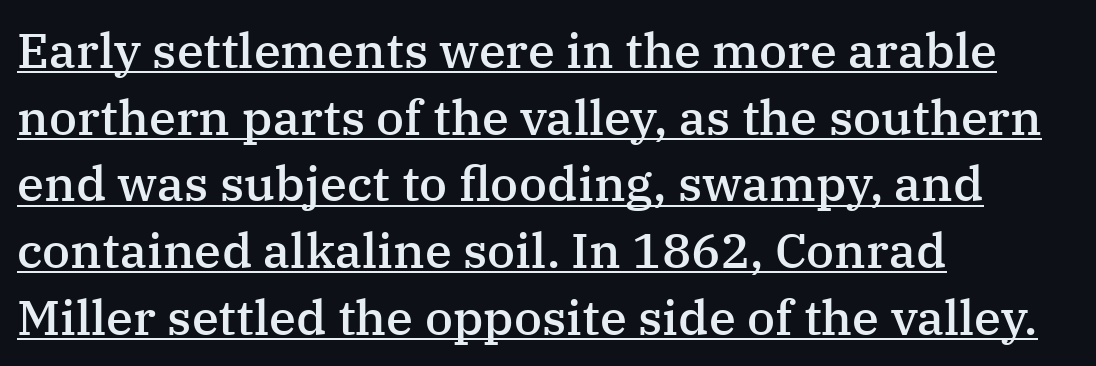
{"serif": "yes", "italic": "no", "bold": "semi", "weight": "semibold", "width": "normal", "stroke_contrast": "medium", "x_height": "medium", "monospaced": "no", "underline": "yes", "align": "left", "line_spacing": "normal", "line_spacing_ratio": 1.36, "letter_spacing": "normal", "letter_spacing_em": 0.0, "glyph_px": 49}
